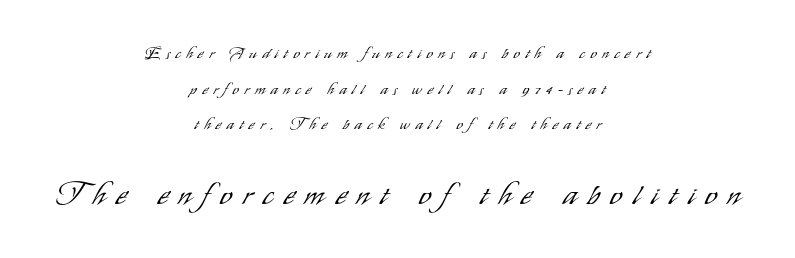
The image shows 31 px light, condensed sans-serif type; set centered, loose line spacing (2.22x), unusually wide letter spacing (+0.35 em), not underlined; the second (bottom) block is 1.94x larger; low stroke contrast and a small x-height.
